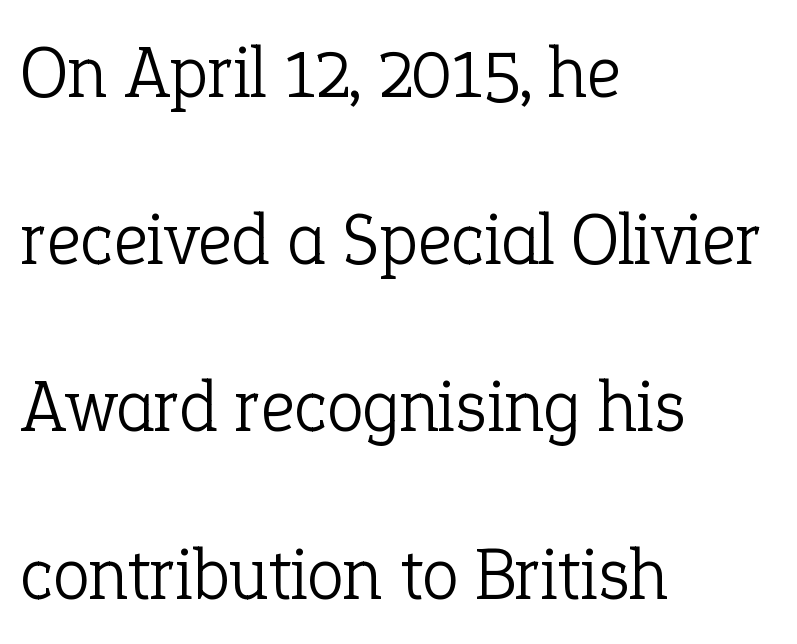
The image shows 74 px light serif type, upright; set left-aligned, loose line spacing (2.26x), normal letter spacing, not underlined; low stroke contrast and a medium x-height.
